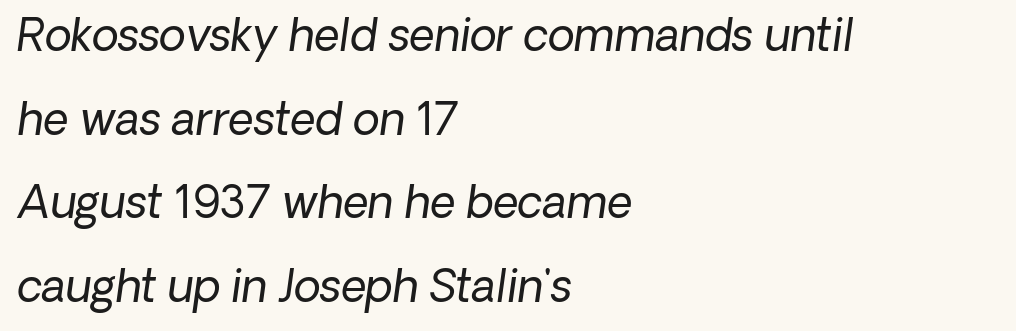
{"serif": "no", "bold": "no", "weight": "regular", "width": "normal", "stroke_contrast": "low", "x_height": "medium", "monospaced": "no", "underline": "no", "align": "left", "line_spacing": "loose", "line_spacing_ratio": 1.9, "letter_spacing": "normal", "letter_spacing_em": 0.0, "glyph_px": 44}
